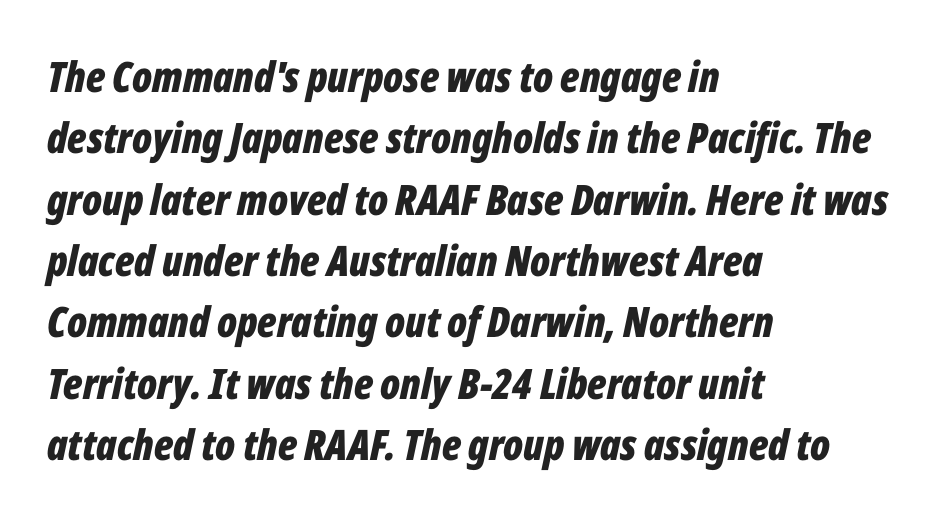
Q: Is the text bold? A: Yes.
Q: Is the text italic (slanted)? A: Yes, it leans right by about 12 degrees.
Q: Is the text underlined? A: No.
Q: How is the paragraph aligned? A: Left-aligned.
Q: Is the spacing between letters normal or unusually wide? A: Normal.
Q: Is the spacing between lines tight, normal or loose? A: Normal.
Q: Width (condensed, normal, or wide)? A: Condensed.
Q: Stroke contrast? A: Low.
Q: x-height? A: Medium.
Q: Monospaced? A: No.
